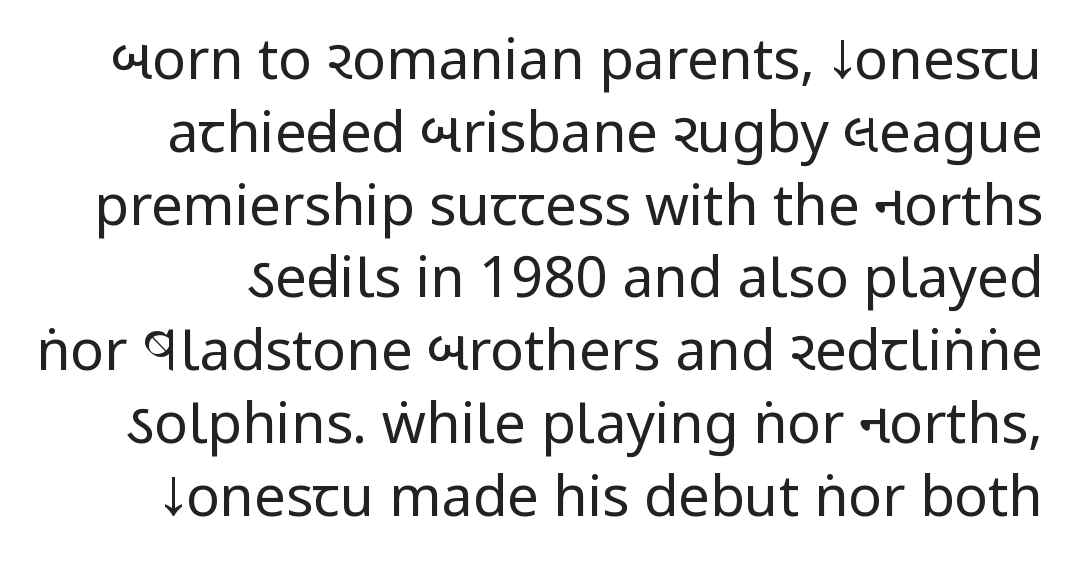
Q: Is the text bold? A: No.
Q: Is the text italic (slanted)? A: No, it is upright.
Q: Is the typeface a serif or a sans-serif typeface? A: Sans-serif.
Q: Is the text underlined? A: No.
Q: Is the spacing between letters normal or unusually wide? A: Normal.
Q: Is the spacing between lines tight, normal or loose? A: Normal.
Q: Width (condensed, normal, or wide)? A: Condensed.
Q: Stroke contrast? A: Low.
Q: x-height? A: Large.
Q: Monospaced? A: No.
